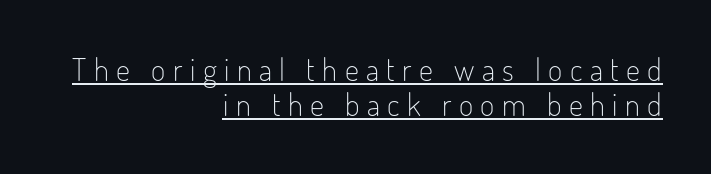
These lines stack with their right ends in a neat column. You could only call the tracking loose — the letters float apart. Looks like regular typesetting: each glyph gets only the width it needs. Designer's note — italics off, roman on. Every word sits above its own underline.
